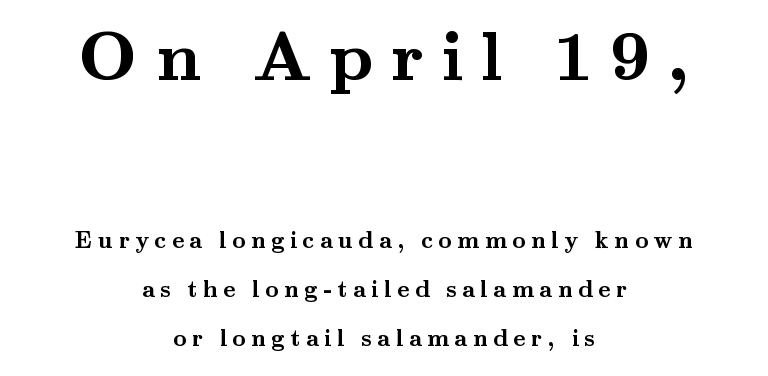
Q: Is the text bold? A: Yes.
Q: Is the text italic (slanted)? A: No, it is upright.
Q: Is the typeface a serif or a sans-serif typeface? A: Serif.
Q: Is the text underlined? A: No.
Q: How is the paragraph aligned? A: Centered.
Q: Is the spacing between letters normal or unusually wide? A: Unusually wide.
Q: Is the spacing between lines tight, normal or loose? A: Loose.
Q: Which block of text is set in a larger size, the first (top) or the second (bottom)? A: The first (top) one.
Q: Width (condensed, normal, or wide)? A: Wide.
Q: Stroke contrast? A: Medium.
Q: x-height? A: Small.
Q: Monospaced? A: No.
